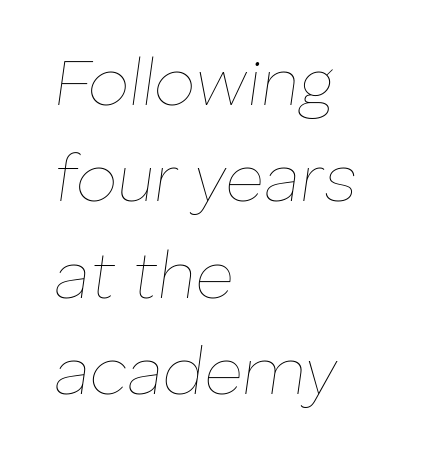
{"italic": "yes", "lean": "right", "slant_degrees": 8, "bold": "no", "weight": "thin", "width": "normal", "stroke_contrast": "low", "x_height": "medium", "monospaced": "no", "underline": "no", "align": "left", "line_spacing": "normal", "line_spacing_ratio": 1.46, "letter_spacing": "normal", "letter_spacing_em": 0.0, "glyph_px": 66}
